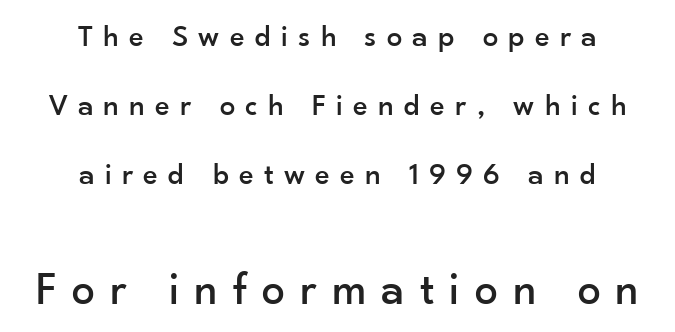
Q: Is the text italic (slanted)? A: No, it is upright.
Q: Is the typeface a serif or a sans-serif typeface? A: Sans-serif.
Q: Is the text underlined? A: No.
Q: How is the paragraph aligned? A: Centered.
Q: Is the spacing between letters normal or unusually wide? A: Unusually wide.
Q: Is the spacing between lines tight, normal or loose? A: Loose.
Q: Which block of text is set in a larger size, the first (top) or the second (bottom)? A: The second (bottom) one.
Q: Width (condensed, normal, or wide)? A: Normal.
Q: Stroke contrast? A: Low.
Q: x-height? A: Small.
Q: Monospaced? A: No.
